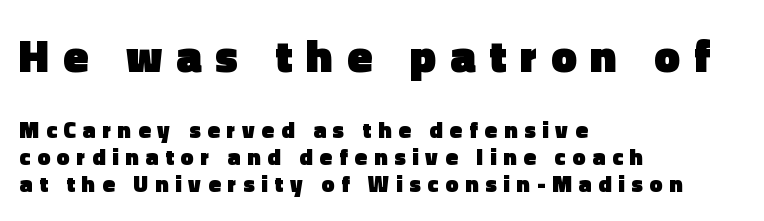
Nope, not italic — everything's standing straight. Check the space under the baseline: it is left empty. Each line starts at the same left margin while the right side varies. In terms of letterform style, serifs are entirely absent. This sample has the flowing, uneven cadence of proportional lettering. Is the letter spacing exaggerated? Yes — the characters are pushed far apart.
